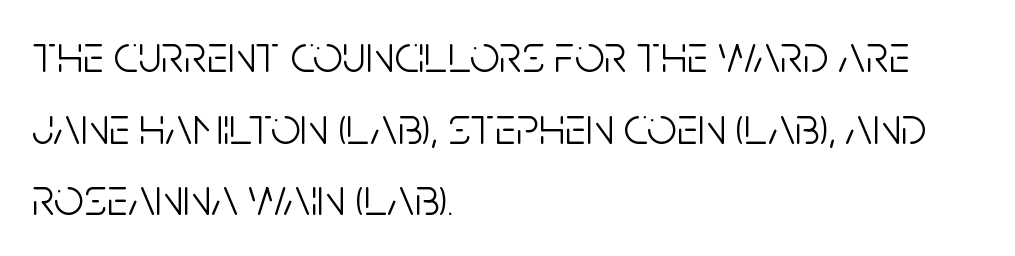
Each line starts at the same left margin while the right side varies. The strip under each line holds only bare page. This sample has the flowing, uneven cadence of proportional lettering. Serifs: no, the terminals of the letterforms are clean.
